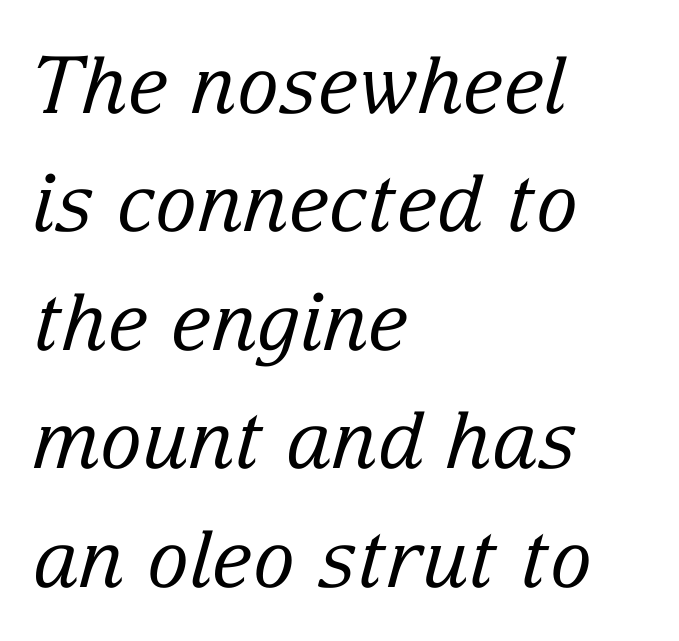
{"serif": "yes", "italic": "yes", "lean": "right", "slant_degrees": 15, "bold": "no", "weight": "regular", "width": "normal", "stroke_contrast": "low", "x_height": "medium", "monospaced": "no", "underline": "no", "align": "left", "line_spacing": "normal", "line_spacing_ratio": 1.5, "letter_spacing": "normal", "letter_spacing_em": 0.0, "glyph_px": 79}
